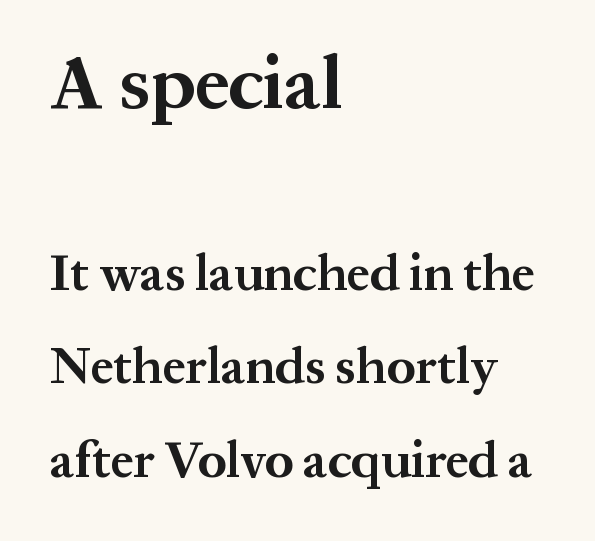
{"serif": "yes", "italic": "no", "bold": "yes", "weight": "bold", "width": "normal", "stroke_contrast": "medium", "x_height": "medium", "monospaced": "no", "underline": "no", "align": "left", "line_spacing_ratio": 1.84, "letter_spacing": "normal", "letter_spacing_em": 0.0, "larger_block": "first", "size_ratio": 1.49, "glyph_px": 76}
